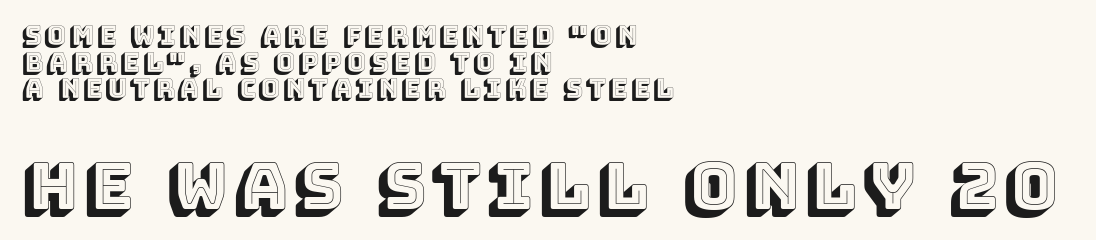
Q: Is the text italic (slanted)? A: No, it is upright.
Q: Is the text underlined? A: No.
Q: How is the paragraph aligned? A: Left-aligned.
Q: Is the spacing between lines tight, normal or loose? A: Tight.
Q: Which block of text is set in a larger size, the first (top) or the second (bottom)? A: The second (bottom) one.
Q: Width (condensed, normal, or wide)? A: Normal.
Q: x-height? A: Large.
Q: Monospaced? A: No.
